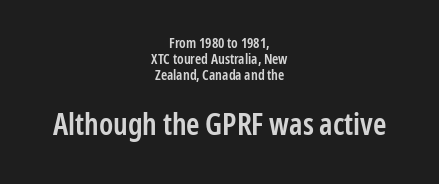
The image shows 30 px semibold, condensed sans-serif type, upright; set centered, tight line spacing (1.15x), normal letter spacing, not underlined; the second (bottom) block is 2.14x larger; low stroke contrast and a medium x-height.
